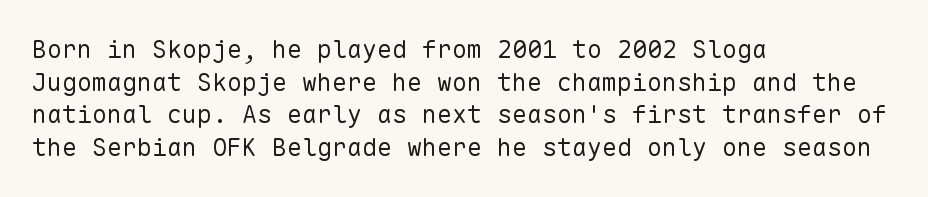
Q: Is the text bold? A: No.
Q: Is the text italic (slanted)? A: No, it is upright.
Q: Is the text underlined? A: No.
Q: How is the paragraph aligned? A: Left-aligned.
Q: Is the spacing between letters normal or unusually wide? A: Normal.
Q: Is the spacing between lines tight, normal or loose? A: Normal.
